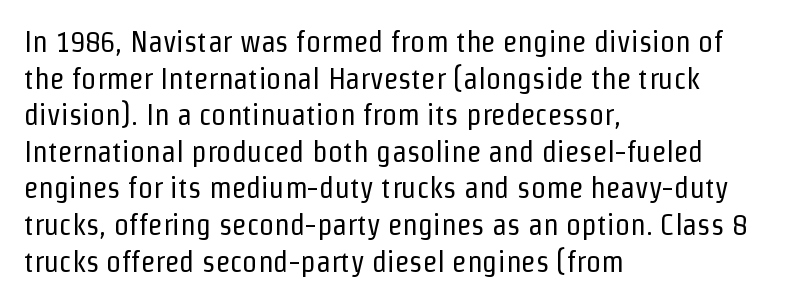
Q: Is the text bold? A: No.
Q: Is the text italic (slanted)? A: No, it is upright.
Q: Is the typeface a serif or a sans-serif typeface? A: Sans-serif.
Q: Is the text underlined? A: No.
Q: How is the paragraph aligned? A: Left-aligned.
Q: Is the spacing between letters normal or unusually wide? A: Normal.
Q: Width (condensed, normal, or wide)? A: Condensed.
Q: Stroke contrast? A: Low.
Q: x-height? A: Medium.
Q: Monospaced? A: No.
